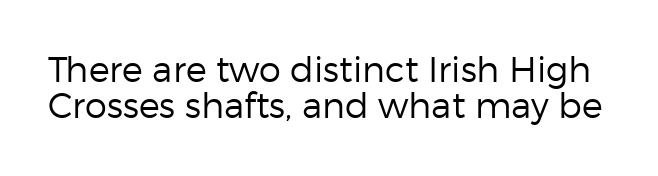
{"serif": "no", "italic": "no", "bold": "no", "weight": "regular", "width": "normal", "stroke_contrast": "low", "x_height": "medium", "monospaced": "no", "underline": "no", "line_spacing": "tight", "line_spacing_ratio": 1.03, "letter_spacing": "normal", "letter_spacing_em": 0.0, "glyph_px": 35}
